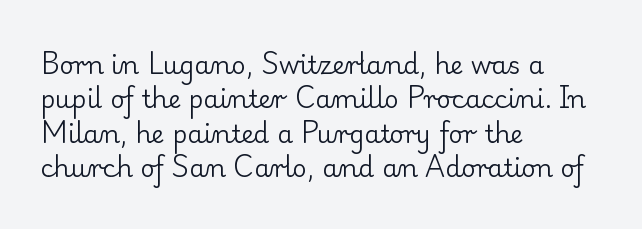
The image shows 25 px text type, upright; set left-aligned, normal line spacing (1.38x), normal letter spacing, not underlined.
